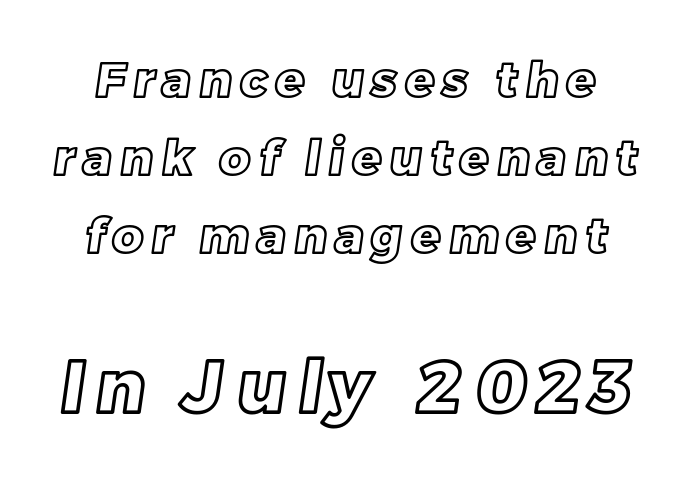
Q: Is the text underlined? A: No.
Q: Is the spacing between lines tight, normal or loose? A: Normal.
Q: Which block of text is set in a larger size, the first (top) or the second (bottom)? A: The second (bottom) one.
Q: Width (condensed, normal, or wide)? A: Normal.
Q: x-height? A: Large.
Q: Monospaced? A: No.
